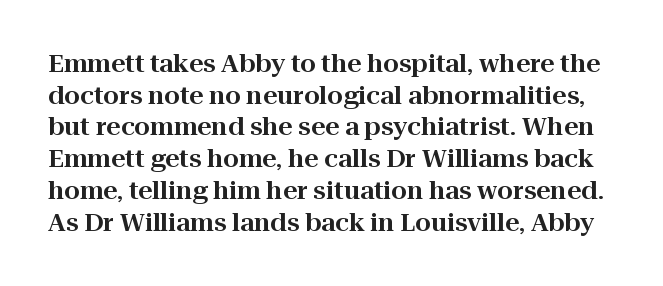
Q: Is the text italic (slanted)? A: No, it is upright.
Q: Is the text underlined? A: No.
Q: Is the spacing between letters normal or unusually wide? A: Normal.
Q: Is the spacing between lines tight, normal or loose? A: Normal.
